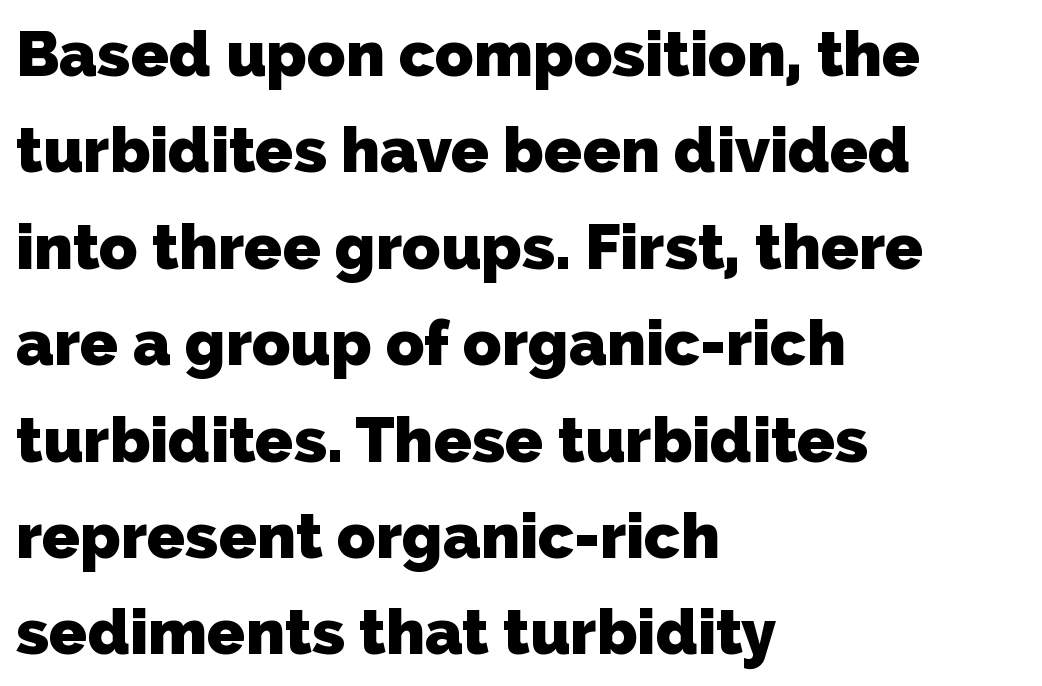
The image shows 63 px heavy sans-serif type; set left-aligned, normal line spacing (1.53x), normal letter spacing, not underlined; low stroke contrast and a medium x-height.
